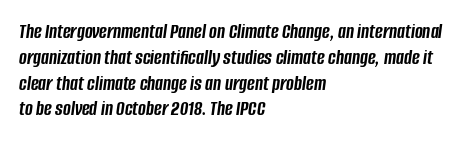
{"italic": "yes", "lean": "right", "slant_degrees": 8, "bold": "yes", "underline": "no", "align": "left", "line_spacing_ratio": 1.23, "letter_spacing": "normal", "letter_spacing_em": 0.0, "glyph_px": 21}
